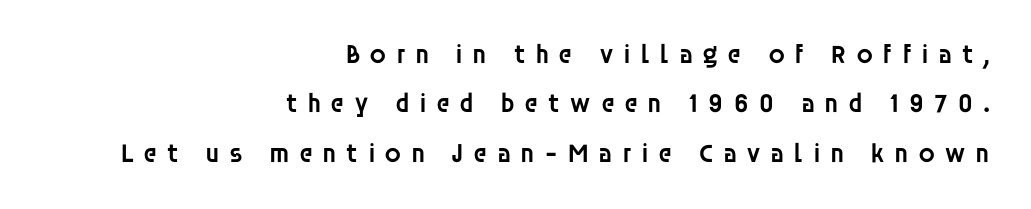
Look at the tracking — it's clearly loosened, letters drifting apart. Compared with a flush-left layout, this one pins lines to the opposite, right side. Posture: upright roman. Notice the strokes are somewhat thickened but not fully heavy: this is a semibold.
